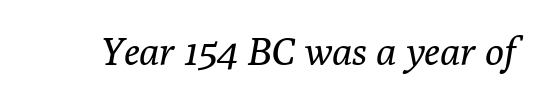
You could not count columns in this text — the font is proportionally spaced. These lines were composed using italics. Stems and bowls with no extra thickness — not bold. Does extra space separate the letters? No, they use regular spacing.
